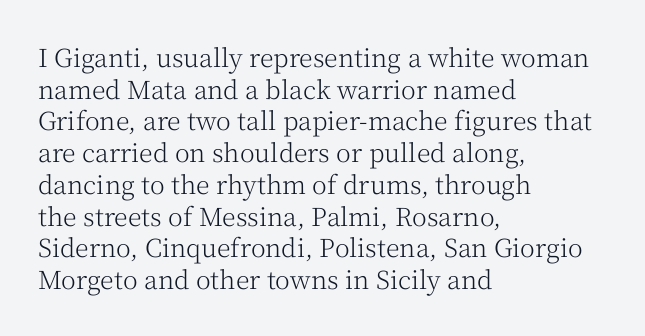
Q: Is the text bold? A: No.
Q: Is the text italic (slanted)? A: No, it is upright.
Q: Is the text underlined? A: No.
Q: How is the paragraph aligned? A: Left-aligned.
Q: Is the spacing between letters normal or unusually wide? A: Normal.
Q: Is the spacing between lines tight, normal or loose? A: Normal.
